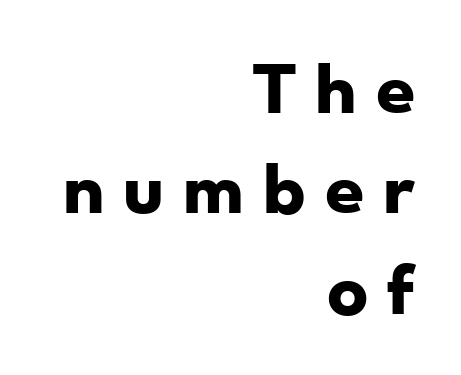
The glyphs are unaccompanied by any horizontal stroke below them. The face used here is rendered with a markedly widened letterfit. The passage shown is typed in a proportional face where columns would drift. One glance says typical: line gaps are just what's usual. Chunky letters — that's bold for sure. In CSS terms this would be text-align: right.
